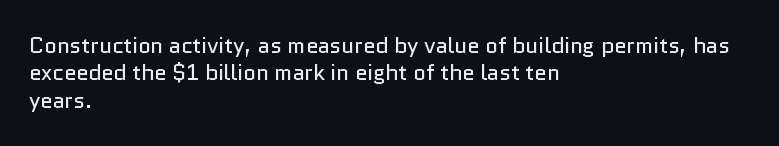
Q: Is the text bold? A: No.
Q: Is the text italic (slanted)? A: No, it is upright.
Q: Is the text underlined? A: No.
Q: How is the paragraph aligned? A: Left-aligned.
Q: Is the spacing between letters normal or unusually wide? A: Normal.
Q: Is the spacing between lines tight, normal or loose? A: Normal.
